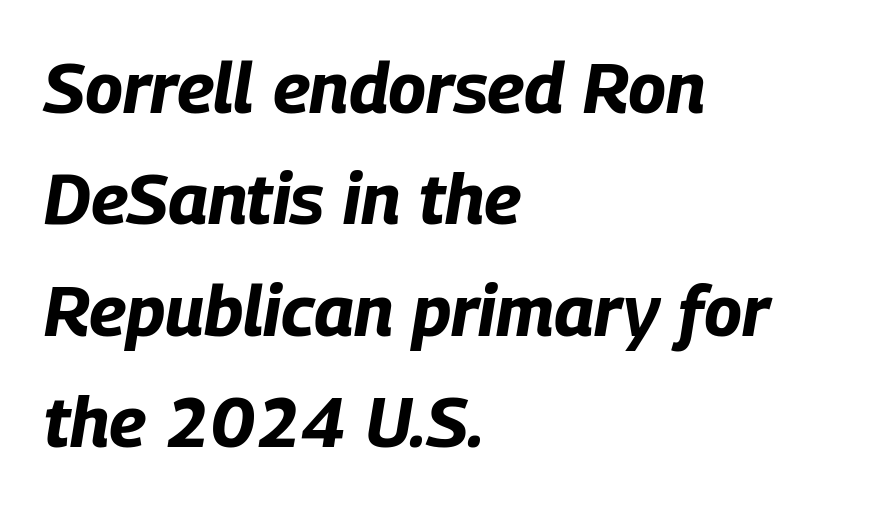
Q: Is the text bold? A: Yes.
Q: Is the text italic (slanted)? A: Yes, it leans right by about 9 degrees.
Q: Is the text underlined? A: No.
Q: How is the paragraph aligned? A: Left-aligned.
Q: Is the spacing between letters normal or unusually wide? A: Normal.
Q: Is the spacing between lines tight, normal or loose? A: Normal.
Q: Width (condensed, normal, or wide)? A: Condensed.
Q: Stroke contrast? A: Low.
Q: x-height? A: Large.
Q: Monospaced? A: No.
